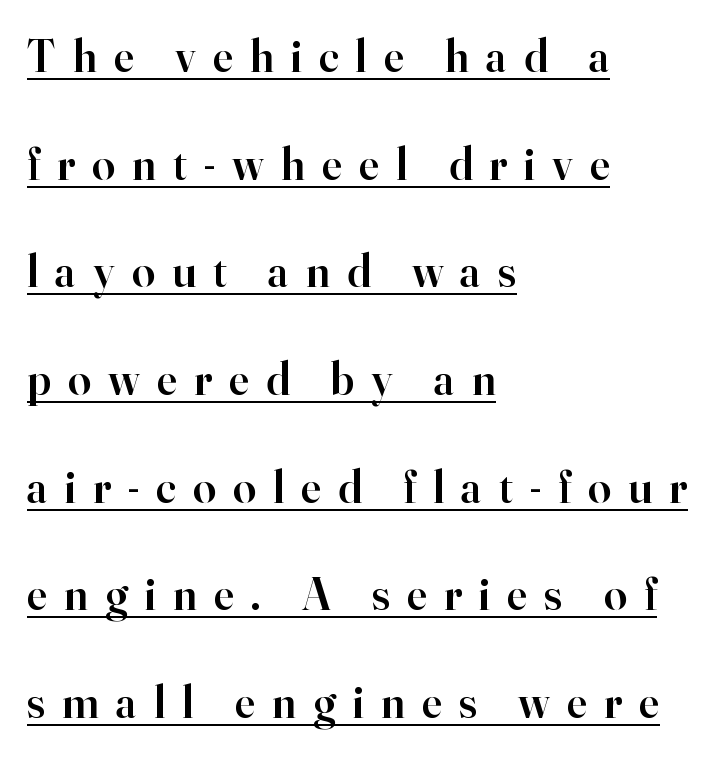
Q: Is the text bold? A: Semi-bold.
Q: Is the text italic (slanted)? A: No, it is upright.
Q: Is the typeface a serif or a sans-serif typeface? A: Serif.
Q: Is the text underlined? A: Yes.
Q: How is the paragraph aligned? A: Left-aligned.
Q: Is the spacing between letters normal or unusually wide? A: Unusually wide.
Q: Is the spacing between lines tight, normal or loose? A: Loose.
Q: Width (condensed, normal, or wide)? A: Normal.
Q: Stroke contrast? A: High.
Q: x-height? A: Small.
Q: Monospaced? A: No.
